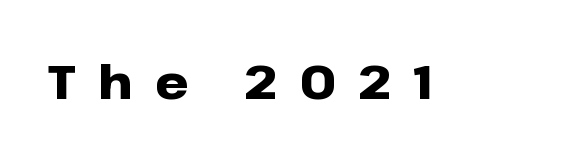
The image shows 47 px heavy, wide sans-serif type, upright; set unusually wide letter spacing (+0.48 em), not underlined; low stroke contrast and a medium x-height.
